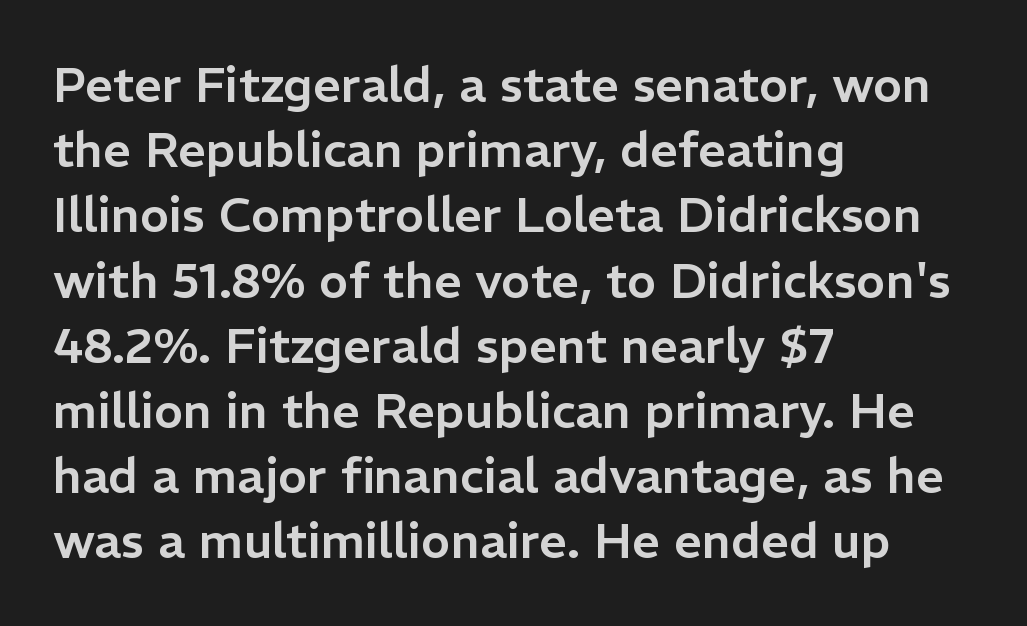
The image shows 49 px sans-serif type, upright; set left-aligned, normal line spacing (1.33x), normal letter spacing, not underlined; low stroke contrast and a medium x-height.
